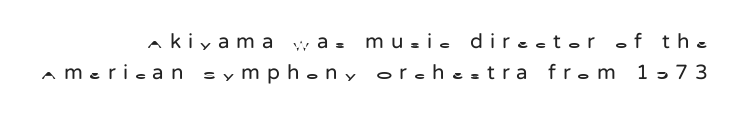
Characters follow at a spacing far wider than the type designer built in. A bare baseline throughout the passage. Vertical stems look standard width or narrower in stroke. If you measured baseline to baseline, you'd find a middling distance. No italicization has been applied; the sample stays upright.
